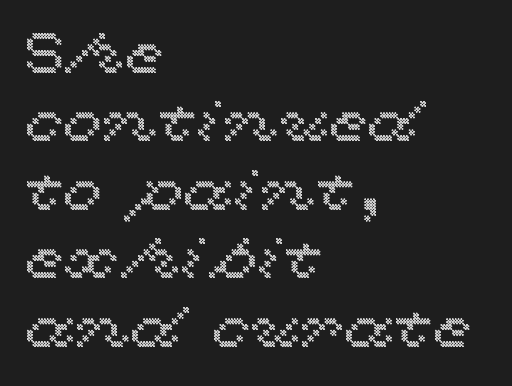
{"width": "wide", "x_height": "medium", "monospaced": "no", "underline": "no", "align": "left", "line_spacing_ratio": 1.2, "letter_spacing": "normal", "letter_spacing_em": 0.0, "glyph_px": 57}
